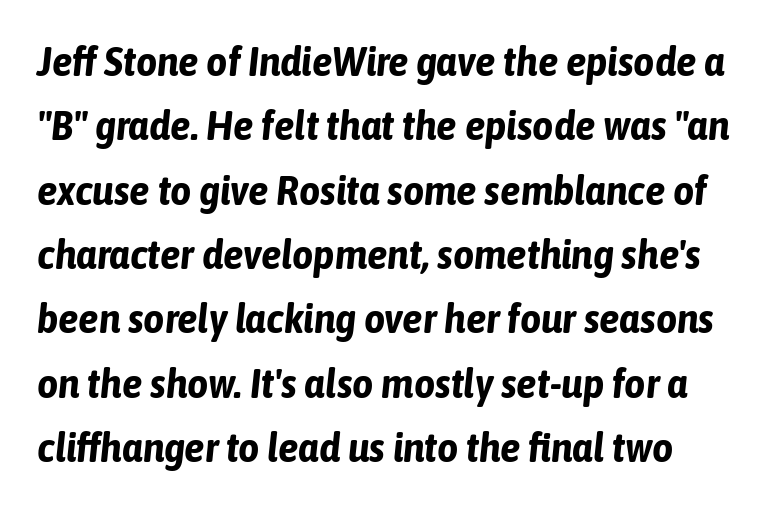
{"italic": "yes", "lean": "right", "slant_degrees": 6, "bold": "yes", "weight": "bold", "width": "condensed", "stroke_contrast": "low", "x_height": "medium", "monospaced": "no", "underline": "no", "align": "left", "line_spacing": "normal", "line_spacing_ratio": 1.57, "letter_spacing": "normal", "letter_spacing_em": 0.0, "glyph_px": 41}
